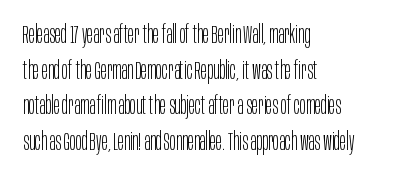
{"italic": "no", "bold": "no", "underline": "no", "align": "left", "line_spacing": "normal", "line_spacing_ratio": 1.43, "letter_spacing": "normal", "letter_spacing_em": 0.0, "glyph_px": 25}
